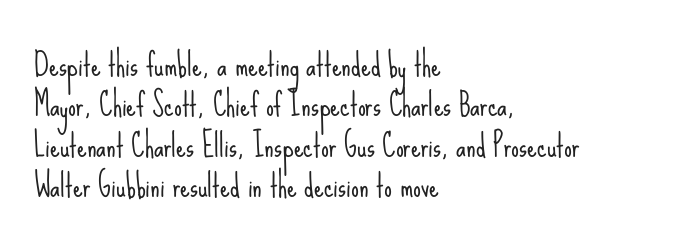
This block has exactly the height ordinary leading produces. Proportional: the letters do not fall into vertical columns. Short and long lines alike share a common starting point at left. Posture: vertical. Look at the bottom of the vertical strokes: they stop flat, with no serifs.
